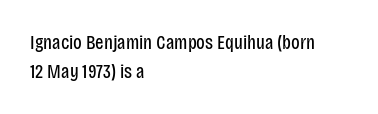
{"italic": "no", "bold": "no", "underline": "no", "align": "left", "line_spacing": "normal", "line_spacing_ratio": 1.44, "letter_spacing": "normal", "letter_spacing_em": 0.0, "glyph_px": 20}
